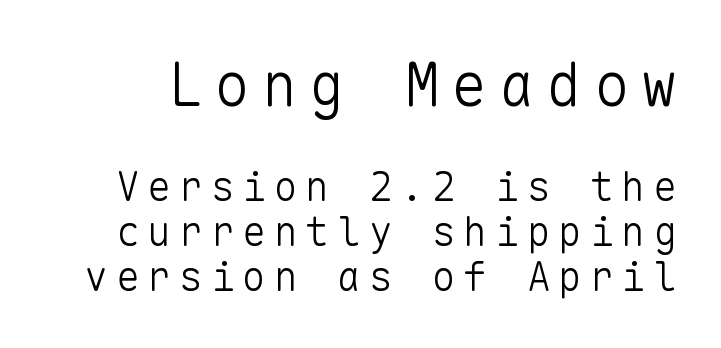
Q: Is the text bold? A: No.
Q: Is the text italic (slanted)? A: No, it is upright.
Q: Is the typeface a serif or a sans-serif typeface? A: Sans-serif.
Q: Is the text underlined? A: No.
Q: Is the spacing between lines tight, normal or loose? A: Tight.
Q: Which block of text is set in a larger size, the first (top) or the second (bottom)? A: The first (top) one.
Q: Width (condensed, normal, or wide)? A: Normal.
Q: Stroke contrast? A: Low.
Q: x-height? A: Medium.
Q: Monospaced? A: Yes.
